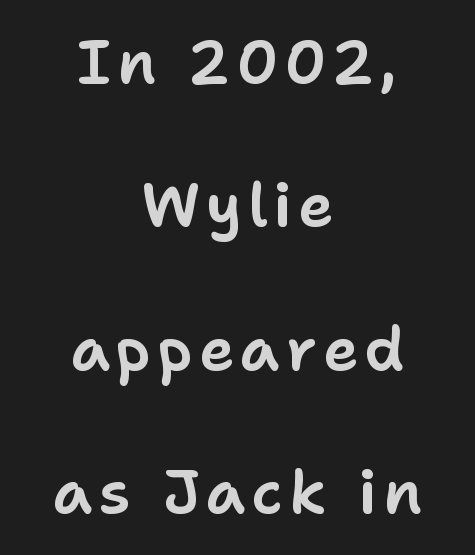
The axis of the letterforms is exactly vertical. Note: no serifs on the glyphs. These lines are rendered in a variable-pitch font. Is there much room between lines? Yes — plenty of vertical air separates them. The paragraph shown floats in the horizontal middle. Quick note: underline off.
